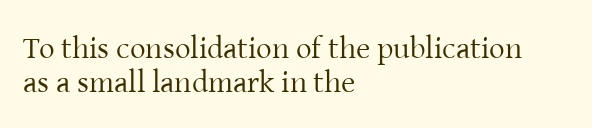
Q: Is the text bold? A: No.
Q: Is the text italic (slanted)? A: No, it is upright.
Q: Is the typeface a serif or a sans-serif typeface? A: Serif.
Q: Is the text underlined? A: No.
Q: How is the paragraph aligned? A: Left-aligned.
Q: Is the spacing between letters normal or unusually wide? A: Normal.
Q: Is the spacing between lines tight, normal or loose? A: Tight.
Q: Width (condensed, normal, or wide)? A: Normal.
Q: Stroke contrast? A: Low.
Q: x-height? A: Medium.
Q: Monospaced? A: No.
